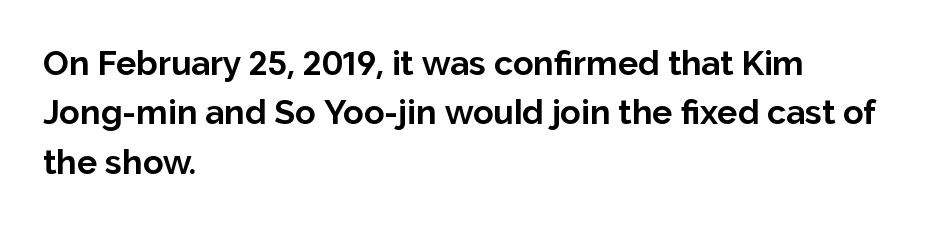
{"serif": "no", "italic": "no", "bold": "yes", "weight": "bold", "width": "normal", "stroke_contrast": "low", "x_height": "medium", "monospaced": "no", "underline": "no", "align": "left", "line_spacing": "normal", "line_spacing_ratio": 1.45, "letter_spacing": "normal", "letter_spacing_em": 0.0, "glyph_px": 34}
